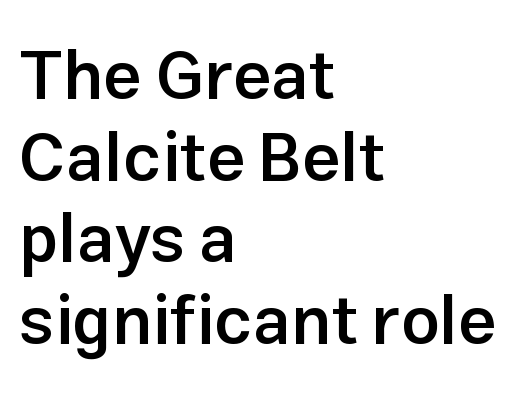
{"serif": "no", "italic": "no", "bold": "semi", "weight": "semibold", "width": "normal", "stroke_contrast": "low", "x_height": "medium", "monospaced": "no", "underline": "no", "align": "left", "line_spacing_ratio": 1.2, "letter_spacing": "normal", "letter_spacing_em": 0.0, "glyph_px": 68}
